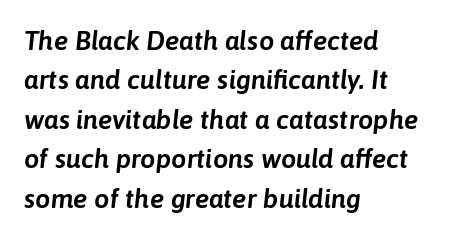
{"italic": "yes", "lean": "right", "slant_degrees": 6, "underline": "no", "align": "left", "line_spacing": "normal", "line_spacing_ratio": 1.46, "letter_spacing": "normal", "letter_spacing_em": 0.0, "glyph_px": 27}
